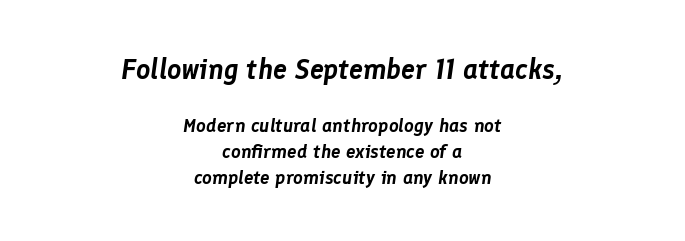
{"italic": "yes", "lean": "right", "slant_degrees": 8, "width": "normal", "stroke_contrast": "low", "x_height": "medium", "monospaced": "no", "underline": "no", "align": "center", "line_spacing": "normal", "line_spacing_ratio": 1.37, "letter_spacing": "normal", "letter_spacing_em": 0.0, "larger_block": "first", "size_ratio": 1.47, "glyph_px": 28}
